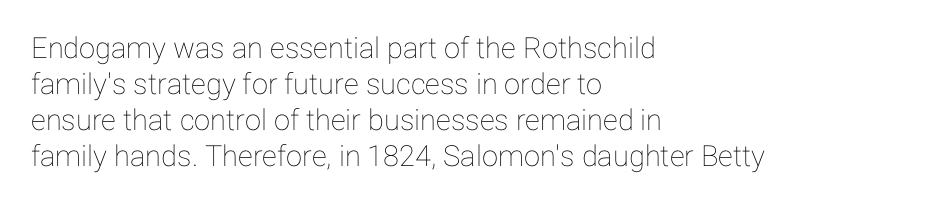
The image shows 29 px text type, upright; set left-aligned, line spacing 1.24x, normal letter spacing, not underlined; low stroke contrast and a medium x-height.
